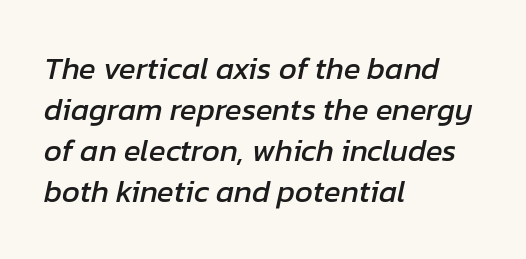
Q: Is the text italic (slanted)? A: Yes, it leans right by about 12 degrees.
Q: Is the text underlined? A: No.
Q: How is the paragraph aligned? A: Left-aligned.
Q: Is the spacing between letters normal or unusually wide? A: Normal.
Q: Is the spacing between lines tight, normal or loose? A: Normal.
Q: Width (condensed, normal, or wide)? A: Normal.
Q: Stroke contrast? A: Low.
Q: x-height? A: Medium.
Q: Monospaced? A: No.
